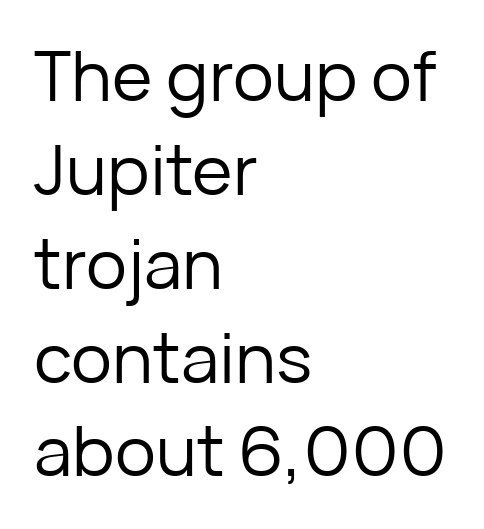
The image shows 69 px regular-weight sans-serif type, upright; set left-aligned, normal line spacing (1.36x), normal letter spacing, not underlined; low stroke contrast and a medium x-height.
